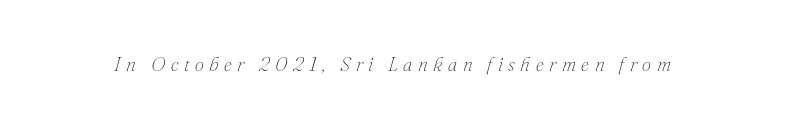
The image shows 20 px text type, italic (leaning right); set unusually wide letter spacing (+0.28 em), not underlined.
